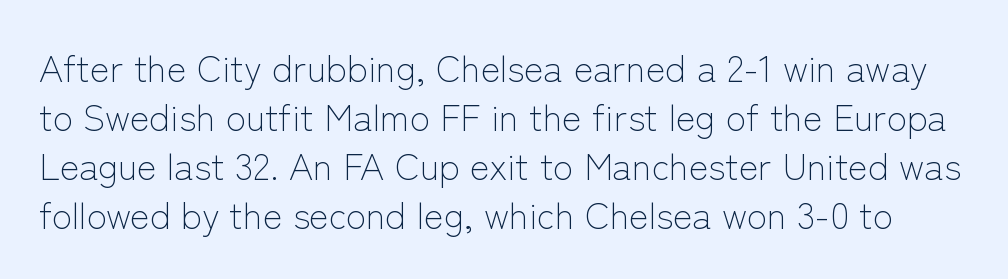
Q: Is the text bold? A: No.
Q: Is the text italic (slanted)? A: No, it is upright.
Q: Is the typeface a serif or a sans-serif typeface? A: Sans-serif.
Q: Is the text underlined? A: No.
Q: Is the spacing between letters normal or unusually wide? A: Normal.
Q: Is the spacing between lines tight, normal or loose? A: Normal.
Q: Width (condensed, normal, or wide)? A: Normal.
Q: Stroke contrast? A: Low.
Q: x-height? A: Medium.
Q: Monospaced? A: No.
